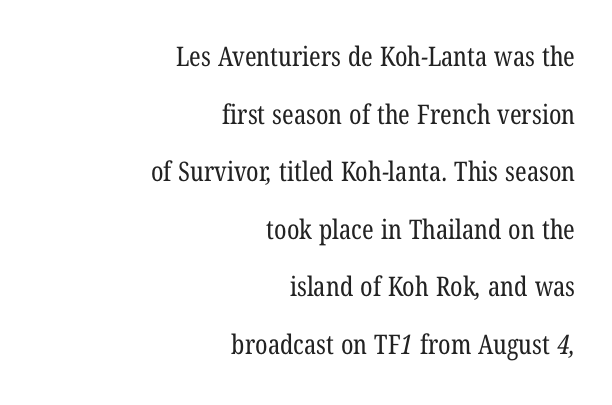
The image shows 27 px text type; set right-aligned, loose line spacing (2.13x), normal letter spacing, not underlined.
